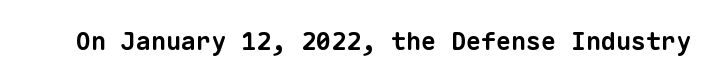
Q: Is the text bold? A: Yes.
Q: Is the text underlined? A: No.
Q: Is the spacing between letters normal or unusually wide? A: Normal.
